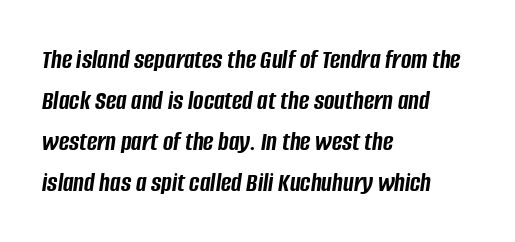
Typeset ragged right — the left edge is the straight one. The gap between lines stays unmarked. Baseline-to-baseline distance is the conventional proportion of letter height. Look at the tracking — it's just the regular setting, nothing added.
